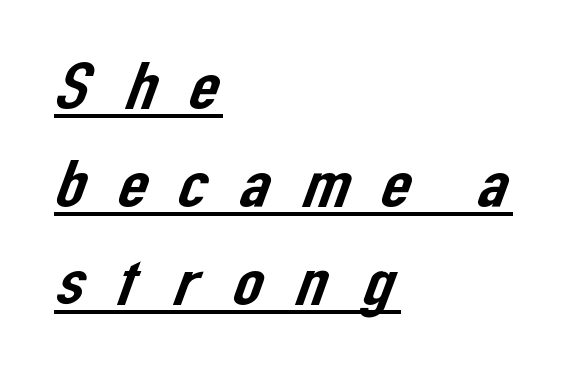
{"serif": "no", "width": "normal", "stroke_contrast": "low", "x_height": "medium", "monospaced": "no", "underline": "yes", "align": "left", "line_spacing": "normal", "line_spacing_ratio": 1.46, "letter_spacing": "wide", "letter_spacing_em": 0.37, "glyph_px": 67}
